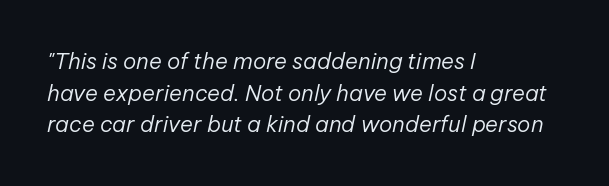
The image shows 22 px text type, italic (leaning right); set left-aligned, normal line spacing (1.44x), normal letter spacing, not underlined.
